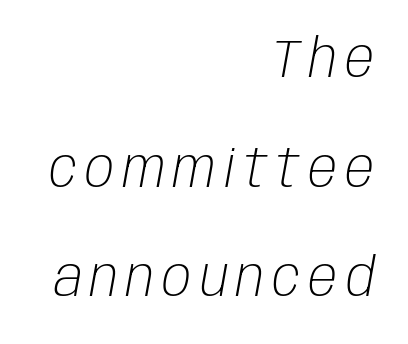
Q: Is the text bold? A: No.
Q: Is the text italic (slanted)? A: Yes, it leans right by about 10 degrees.
Q: Is the text underlined? A: No.
Q: How is the paragraph aligned? A: Right-aligned.
Q: Is the spacing between lines tight, normal or loose? A: Loose.
Q: Width (condensed, normal, or wide)? A: Condensed.
Q: Stroke contrast? A: Low.
Q: x-height? A: Large.
Q: Monospaced? A: No.
